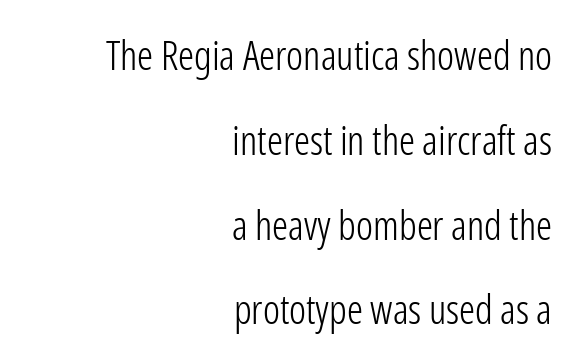
Q: Is the text bold? A: No.
Q: Is the text italic (slanted)? A: No, it is upright.
Q: Is the typeface a serif or a sans-serif typeface? A: Sans-serif.
Q: Is the text underlined? A: No.
Q: How is the paragraph aligned? A: Right-aligned.
Q: Is the spacing between letters normal or unusually wide? A: Normal.
Q: Is the spacing between lines tight, normal or loose? A: Loose.
Q: Width (condensed, normal, or wide)? A: Condensed.
Q: Stroke contrast? A: Low.
Q: x-height? A: Medium.
Q: Monospaced? A: No.
